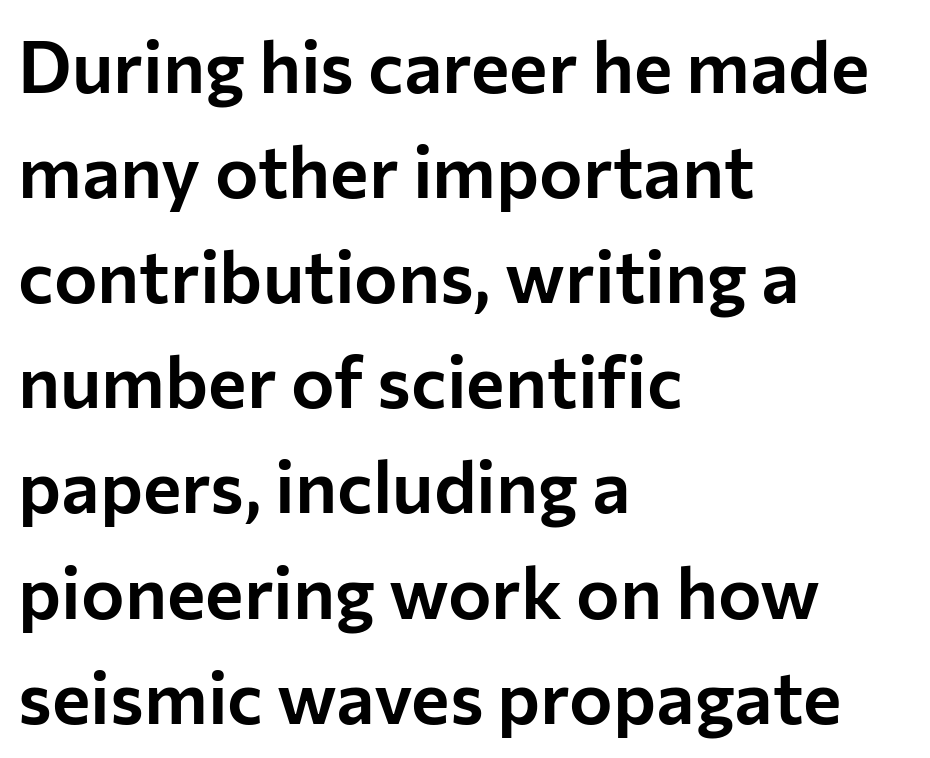
The image shows 73 px sans-serif type, upright; set left-aligned, normal line spacing (1.44x), normal letter spacing, not underlined; low stroke contrast and a medium x-height.
